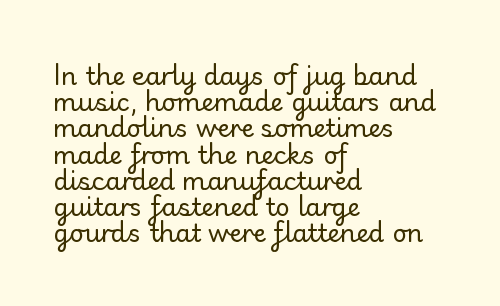
In terms of leading, this rendering errs on the cramped side. A typesetter would call this zero additional tracking. Think standard paragraph weight, or any step lighter than that. Line starts are locked; line ends wander.
